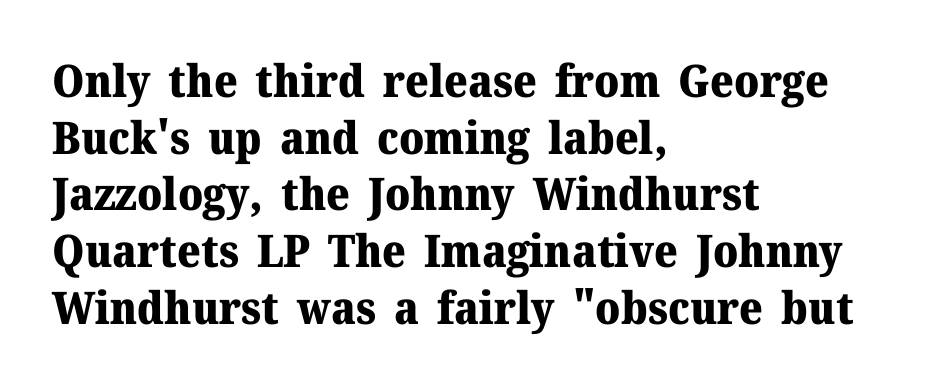
The image shows 45 px heavy serif type, upright; set left-aligned, normal line spacing (1.26x), normal letter spacing, not underlined; medium stroke contrast and a medium x-height.
